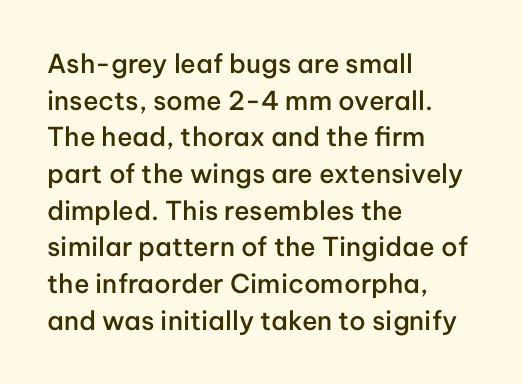
Q: Is the text bold? A: Semi-bold.
Q: Is the text italic (slanted)? A: No, it is upright.
Q: Is the text underlined? A: No.
Q: How is the paragraph aligned? A: Left-aligned.
Q: Is the spacing between letters normal or unusually wide? A: Normal.
Q: Is the spacing between lines tight, normal or loose? A: Normal.
